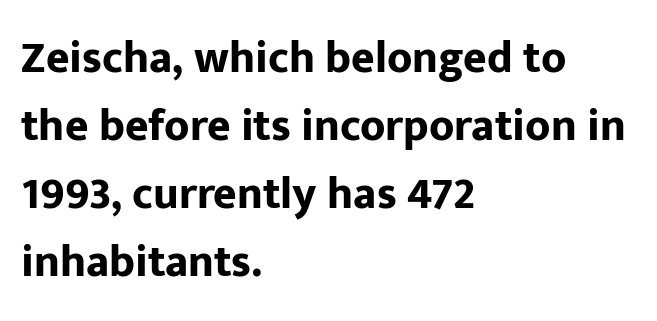
The letters are bold, with thick, heavy strokes. The glyphs are unaccompanied by any horizontal stroke below them. Character widths vary here, with narrow letters taking less room than wide ones. Every stem runs plumb, perpendicular to the baseline.
